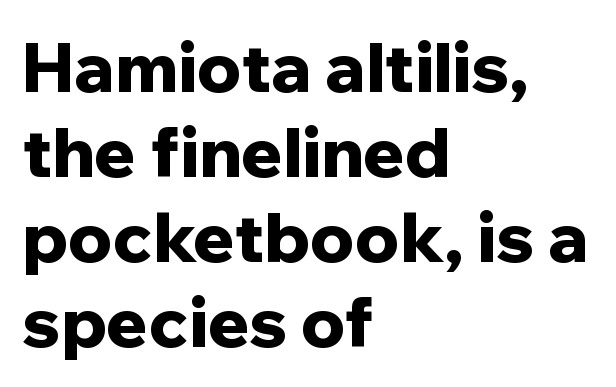
Q: Is the text bold? A: Yes.
Q: Is the text italic (slanted)? A: No, it is upright.
Q: Is the typeface a serif or a sans-serif typeface? A: Sans-serif.
Q: Is the text underlined? A: No.
Q: How is the paragraph aligned? A: Left-aligned.
Q: Is the spacing between letters normal or unusually wide? A: Normal.
Q: Width (condensed, normal, or wide)? A: Normal.
Q: Stroke contrast? A: Low.
Q: x-height? A: Medium.
Q: Monospaced? A: No.
